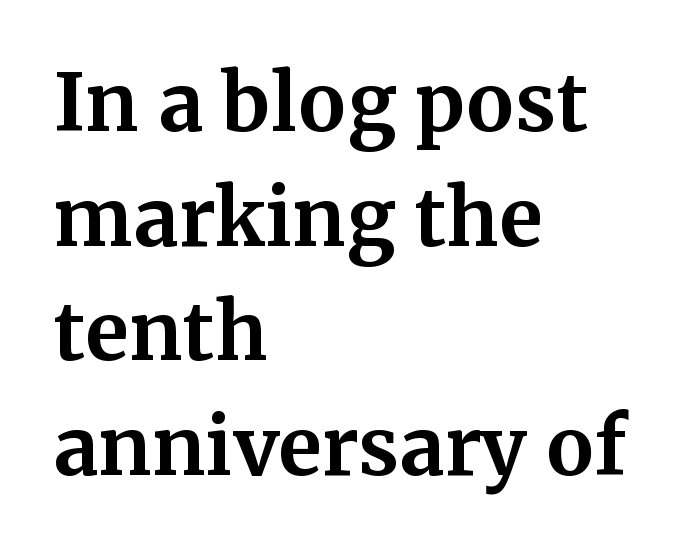
The image shows 79 px bold serif type, upright; set left-aligned, normal line spacing (1.45x), normal letter spacing, not underlined; medium stroke contrast and a medium x-height.
